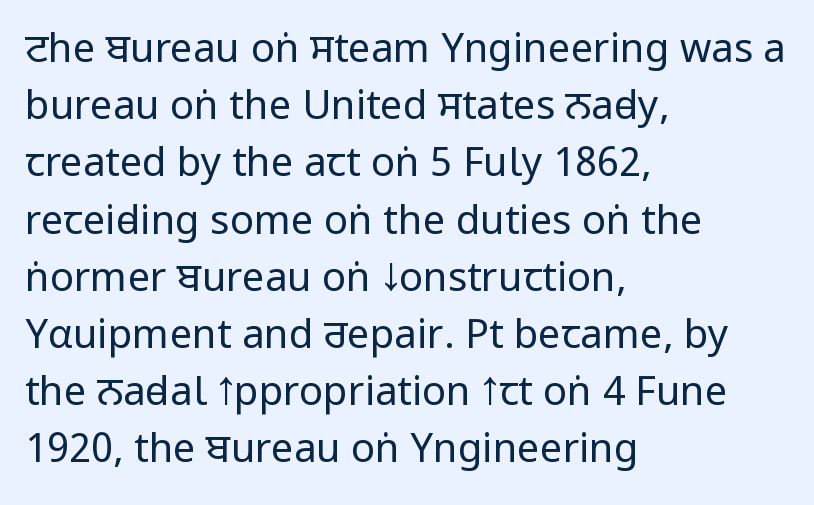
The image shows 40 px regular-weight, condensed sans-serif type, upright; set left-aligned, normal line spacing (1.43x), normal letter spacing, not underlined; low stroke contrast and a large x-height.
